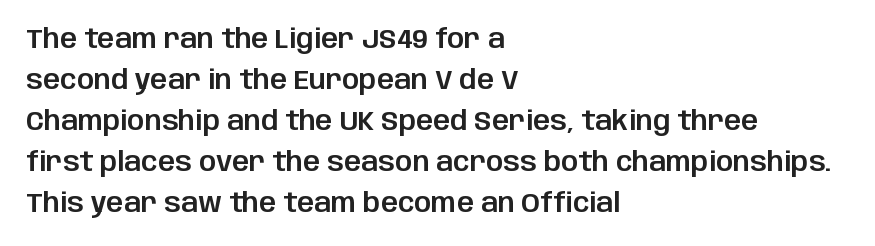
Underlining? Definitely not there. The passage shown stacks its lines at a standard gap. Tall strokes in this sample are plumb rather than angled. Is the block centered? No — it sits flush against the left margin.
